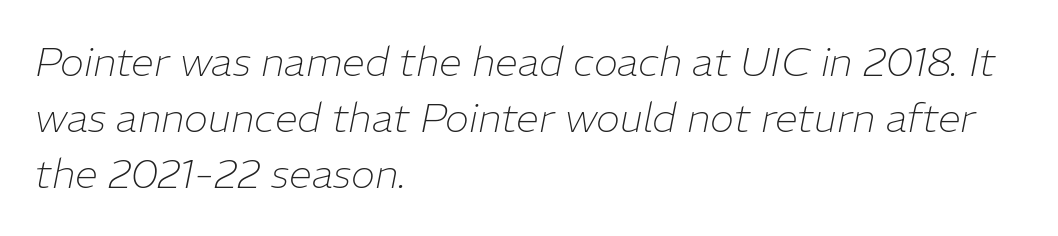
The image shows 41 px thin type, italic (leaning right); set left-aligned, normal line spacing (1.37x), normal letter spacing, not underlined; low stroke contrast and a medium x-height.
